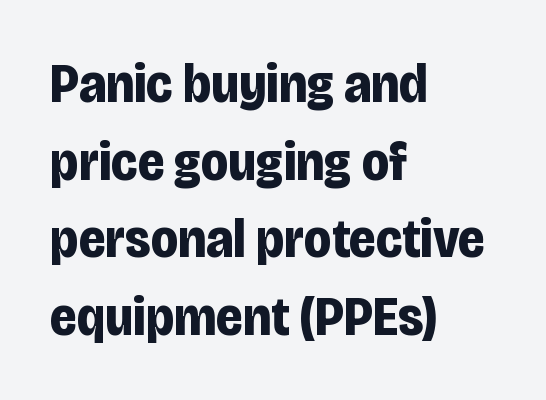
The rendering keeps characters at their native spacing. Students, observe: this is what conventionally led text looks like. Where is the straight margin? On the left. Its strokes are broad and dark, the hallmark of bold type. Check where the strokes stop: nothing finishes them off — pure sans.
